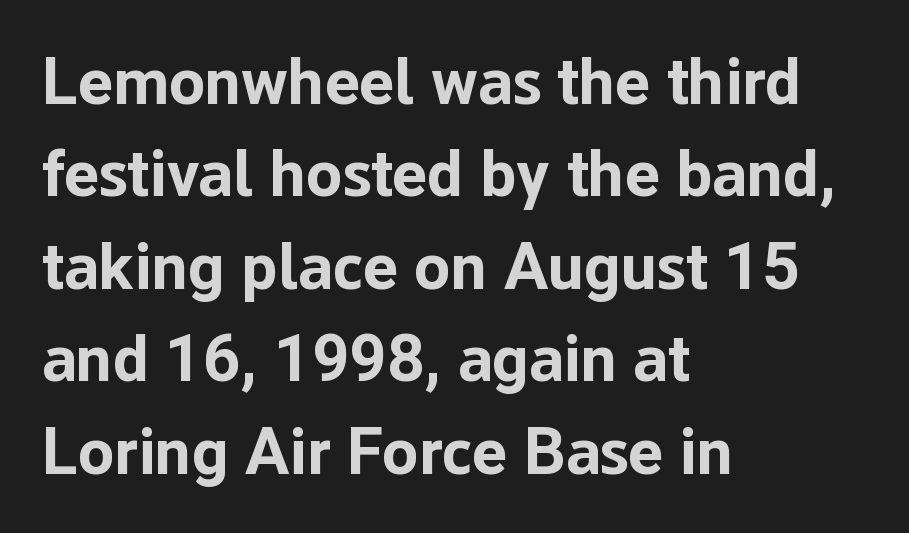
{"serif": "no", "italic": "no", "bold": "yes", "weight": "bold", "width": "normal", "stroke_contrast": "low", "x_height": "medium", "monospaced": "no", "underline": "no", "align": "left", "line_spacing": "normal", "line_spacing_ratio": 1.4, "letter_spacing": "normal", "letter_spacing_em": 0.0, "glyph_px": 66}
